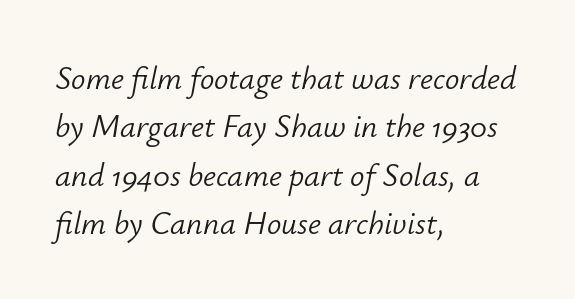
{"italic": "yes", "lean": "right", "slant_degrees": 12, "bold": "no", "weight": "light", "width": "normal", "stroke_contrast": "low", "x_height": "small", "monospaced": "no", "underline": "no", "align": "left", "line_spacing": "normal", "line_spacing_ratio": 1.51, "letter_spacing": "normal", "letter_spacing_em": 0.0, "glyph_px": 32}
